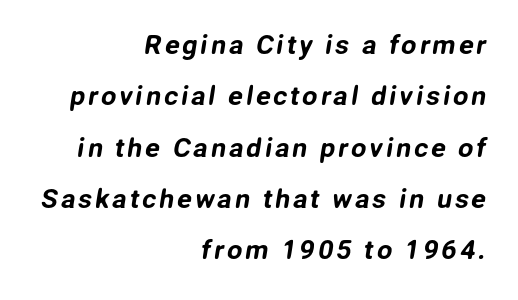
Q: Is the text underlined? A: No.
Q: How is the paragraph aligned? A: Right-aligned.
Q: Is the spacing between lines tight, normal or loose? A: Loose.
